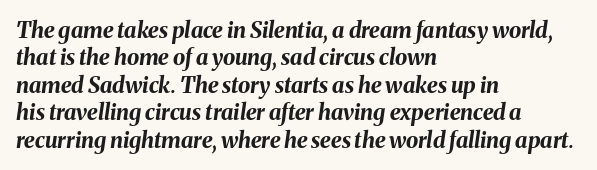
Q: Is the text bold? A: Yes.
Q: Is the text italic (slanted)? A: Yes, it leans right by about 8 degrees.
Q: Is the text underlined? A: No.
Q: How is the paragraph aligned? A: Left-aligned.
Q: Is the spacing between letters normal or unusually wide? A: Normal.
Q: Is the spacing between lines tight, normal or loose? A: Normal.
